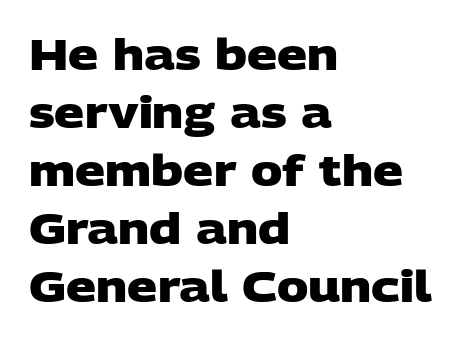
Q: Is the text bold? A: Yes.
Q: Is the typeface a serif or a sans-serif typeface? A: Sans-serif.
Q: Is the text underlined? A: No.
Q: How is the paragraph aligned? A: Left-aligned.
Q: Is the spacing between letters normal or unusually wide? A: Normal.
Q: Is the spacing between lines tight, normal or loose? A: Normal.
Q: Width (condensed, normal, or wide)? A: Wide.
Q: Stroke contrast? A: Low.
Q: x-height? A: Large.
Q: Monospaced? A: No.
